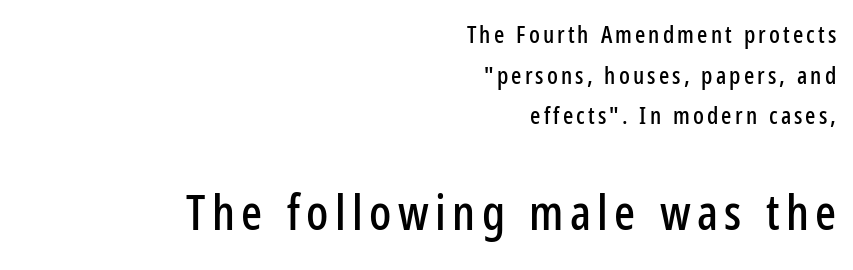
The image shows 49 px condensed sans-serif type, upright; set right-aligned, normal line spacing (1.69x), not underlined; the second (bottom) block is 2.04x larger; low stroke contrast and a medium x-height.
